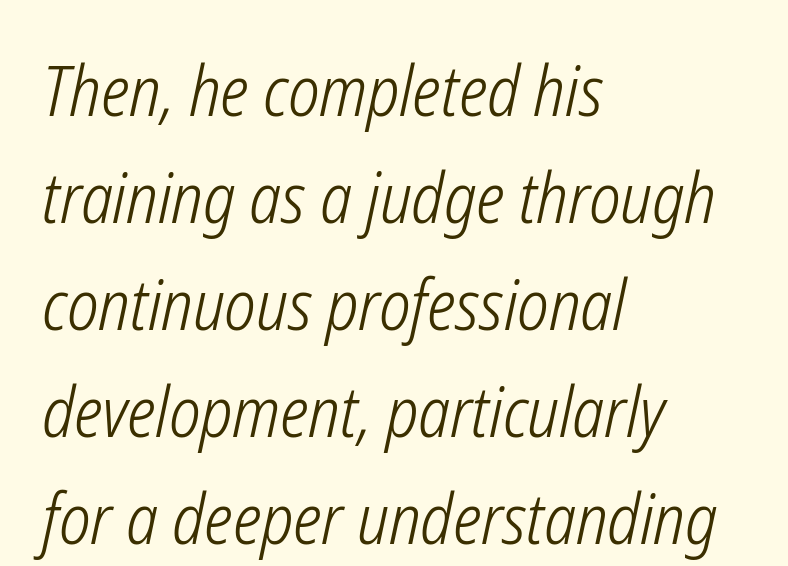
The image shows 69 px light, condensed type, italic (leaning right); set left-aligned, normal line spacing (1.55x), normal letter spacing, not underlined; low stroke contrast and a medium x-height.
